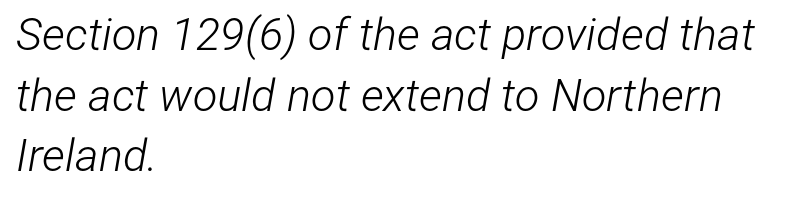
Looks like regular typesetting: each glyph gets only the width it needs. Leading: standard. A typesetter would call this zero additional tracking. Visually the block forms a straight wall on the left and a jagged coastline on the right. The words here are not underlined. Characters are canted at an angle relative to the baseline's perpendicular.
